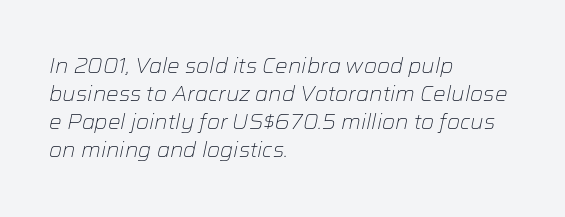
{"italic": "yes", "lean": "right", "slant_degrees": 12, "bold": "no", "underline": "no", "align": "left", "line_spacing": "normal", "line_spacing_ratio": 1.34, "letter_spacing": "normal", "letter_spacing_em": 0.0, "glyph_px": 21}
